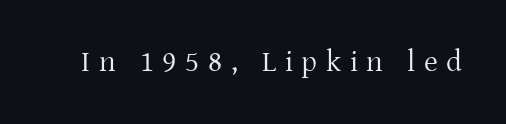
The image shows 30 px regular-weight serif type, upright; set unusually wide letter spacing (+0.29 em), not underlined; low stroke contrast and a medium x-height.
